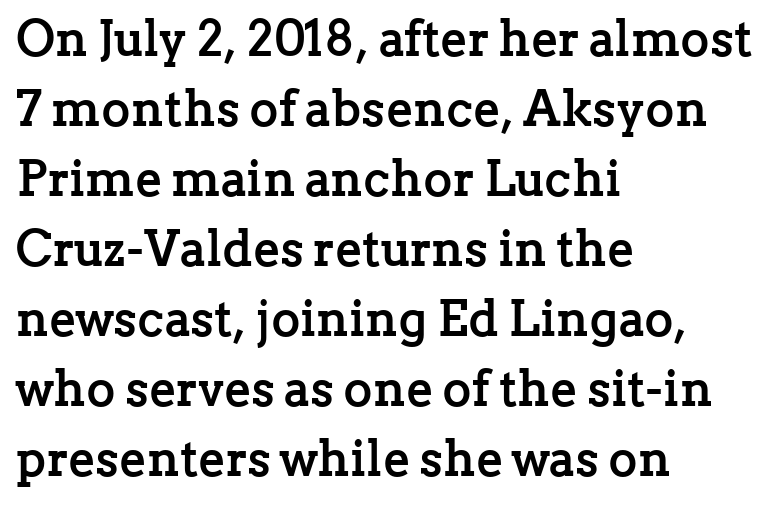
The image shows 50 px semibold serif type, upright; set left-aligned, normal line spacing (1.4x), normal letter spacing, not underlined; low stroke contrast and a medium x-height.
